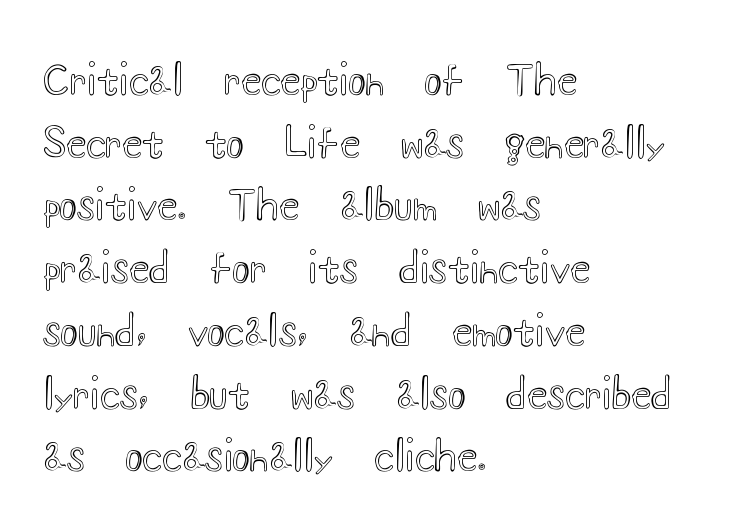
Is there much room between lines? A standard amount, neither cramped nor airy. Horizontal alignment here is leftward, the default for most running prose. These lines are rendered in a variable-pitch font. Is the letter spacing exaggerated? No — it looks like the ordinary default. Just letters on the line, the space beneath them empty.
